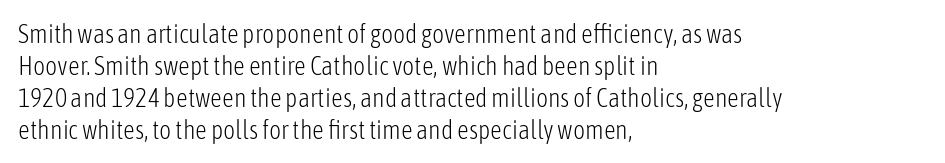
Q: Is the text bold? A: No.
Q: Is the text italic (slanted)? A: No, it is upright.
Q: Is the text underlined? A: No.
Q: How is the paragraph aligned? A: Left-aligned.
Q: Is the spacing between letters normal or unusually wide? A: Normal.
